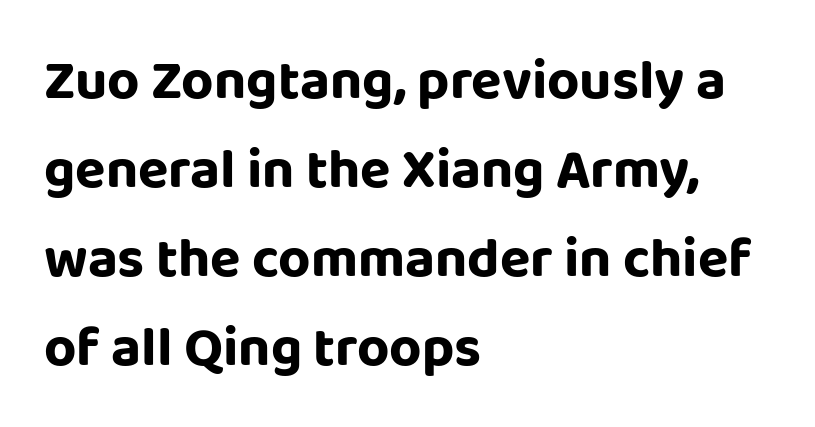
The string is rendered with underlining switched off. These lines are rendered in a variable-pitch font. Rendered with straight, roman letterforms. The rendering uses a moderate line-height, typical for paragraphs. Line starts are locked; line ends wander.
